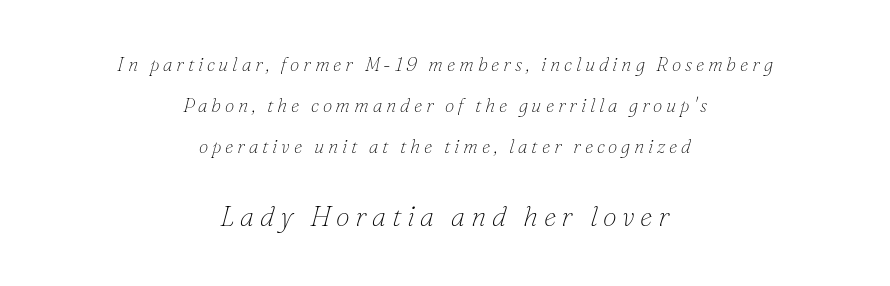
Q: Is the text bold? A: No.
Q: Is the text italic (slanted)? A: Yes, it leans right by about 16 degrees.
Q: Is the typeface a serif or a sans-serif typeface? A: Serif.
Q: Is the text underlined? A: No.
Q: How is the paragraph aligned? A: Centered.
Q: Is the spacing between letters normal or unusually wide? A: Unusually wide.
Q: Is the spacing between lines tight, normal or loose? A: Loose.
Q: Which block of text is set in a larger size, the first (top) or the second (bottom)? A: The second (bottom) one.
Q: Width (condensed, normal, or wide)? A: Normal.
Q: Stroke contrast? A: Low.
Q: x-height? A: Small.
Q: Monospaced? A: No.
